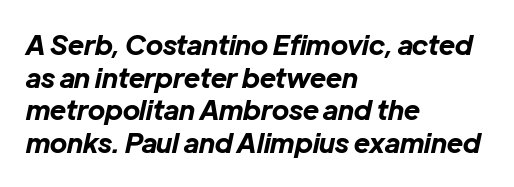
{"italic": "yes", "lean": "right", "slant_degrees": 12, "bold": "yes", "underline": "no", "align": "left", "line_spacing_ratio": 1.21, "letter_spacing": "normal", "letter_spacing_em": 0.0, "glyph_px": 27}
